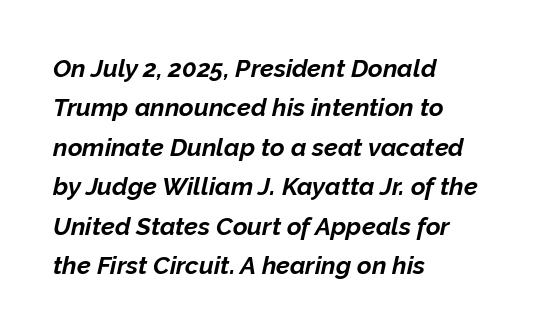
In terms of leading, this rendering sits right in the middle. Only glyphs here, with clear space below each row. Each word holds together tightly as a unit, with standard inter-letter gaps. The ragged edge is on the right, which tells us the setting is flush left.
